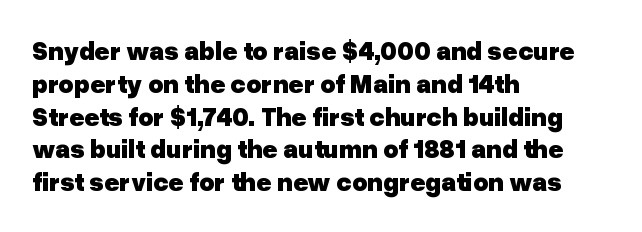
Q: Is the text bold? A: Yes.
Q: Is the text italic (slanted)? A: No, it is upright.
Q: Is the text underlined? A: No.
Q: How is the paragraph aligned? A: Left-aligned.
Q: Is the spacing between letters normal or unusually wide? A: Normal.
Q: Is the spacing between lines tight, normal or loose? A: Normal.
